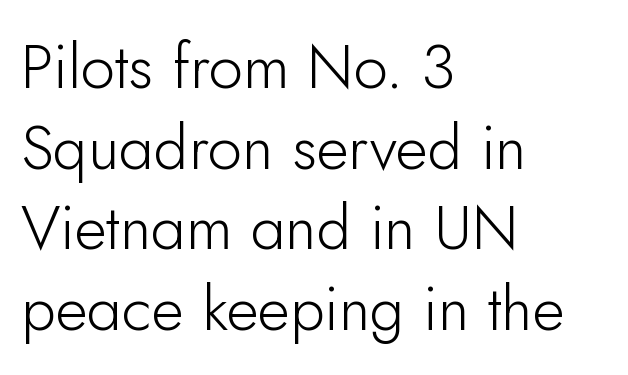
The image shows 62 px light sans-serif type, upright; set left-aligned, normal line spacing (1.3x), normal letter spacing, not underlined; low stroke contrast and a small x-height.
